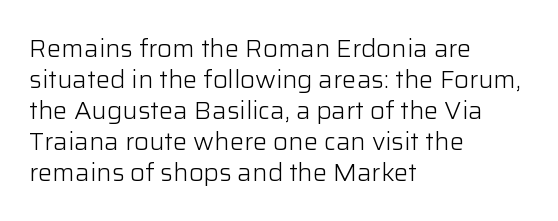
Q: Is the text bold? A: No.
Q: Is the text italic (slanted)? A: No, it is upright.
Q: Is the text underlined? A: No.
Q: How is the paragraph aligned? A: Left-aligned.
Q: Is the spacing between letters normal or unusually wide? A: Normal.
Q: Is the spacing between lines tight, normal or loose? A: Normal.
